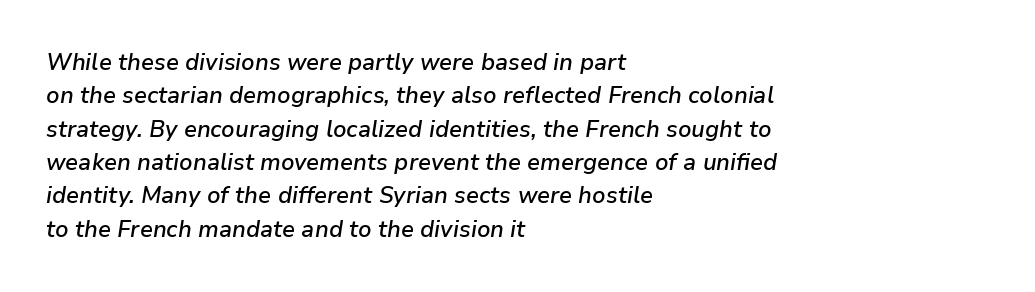
Q: Is the text bold? A: Semi-bold.
Q: Is the text italic (slanted)? A: Yes, it leans right by about 9 degrees.
Q: Is the text underlined? A: No.
Q: How is the paragraph aligned? A: Left-aligned.
Q: Is the spacing between letters normal or unusually wide? A: Normal.
Q: Is the spacing between lines tight, normal or loose? A: Normal.
